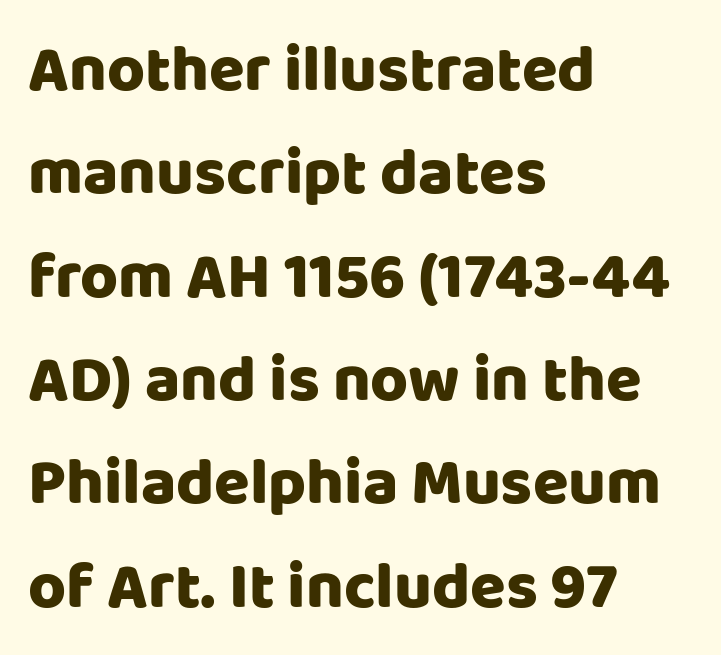
{"serif": "no", "italic": "no", "width": "normal", "stroke_contrast": "low", "x_height": "large", "monospaced": "no", "underline": "no", "align": "left", "line_spacing": "normal", "line_spacing_ratio": 1.59, "letter_spacing": "normal", "letter_spacing_em": 0.0, "glyph_px": 65}
